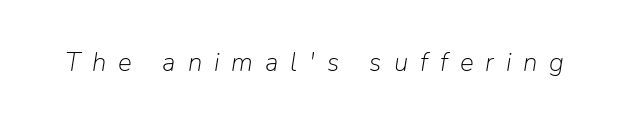
Q: Is the text bold? A: No.
Q: Is the text italic (slanted)? A: Yes, it leans right by about 9 degrees.
Q: Is the text underlined? A: No.
Q: Is the spacing between letters normal or unusually wide? A: Unusually wide.
